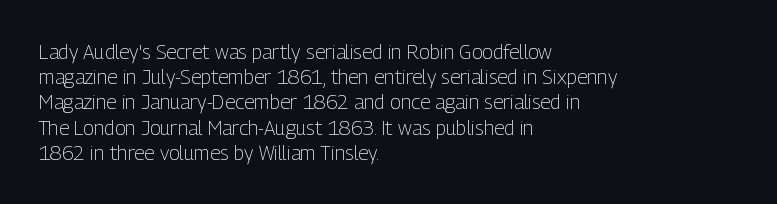
Q: Is the text bold? A: No.
Q: Is the text italic (slanted)? A: No, it is upright.
Q: Is the text underlined? A: No.
Q: How is the paragraph aligned? A: Left-aligned.
Q: Is the spacing between letters normal or unusually wide? A: Normal.
Q: Is the spacing between lines tight, normal or loose? A: Normal.
